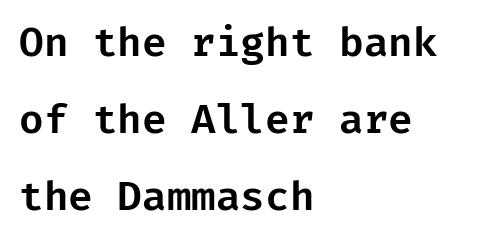
A typesetter would label this face a sans. When letters stand straight like this, we call the style roman or upright. Each line starts at the same left margin while the right side varies. The gaps between neighbouring characters are ordinary and unremarkable.
